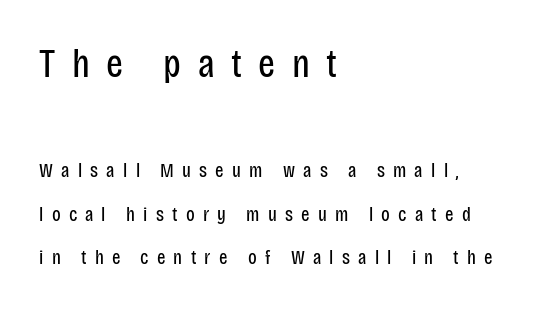
The image shows 40 px regular-weight, condensed sans-serif type, upright; set left-aligned, loose line spacing (2.18x), unusually wide letter spacing (+0.41 em), not underlined; the first (top) block is 2.0x larger; low stroke contrast and a large x-height.
